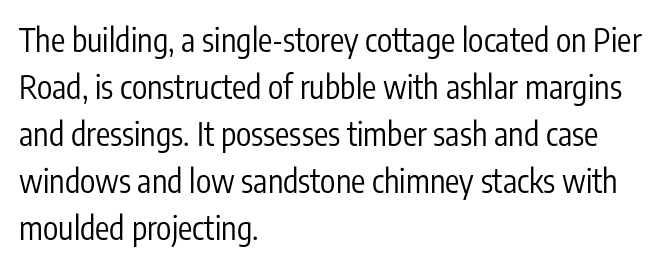
A light-to-regular cut is what we see here. Glyph-to-glyph distance matches everyday printed text. Posture: straight, roman, zero tilt. Horizontally, the lines are justified to the leading edge only. These lines are rendered in a variable-pitch font.
